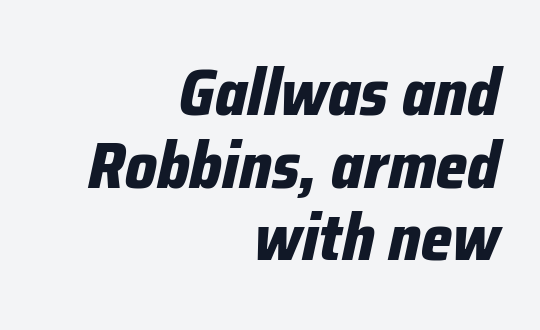
You could not count columns in this text — the font is proportionally spaced. Tall strokes in this sample are angled rather than plumb. The typesetter chose a ragged-left arrangement here. No word sits above an underline. This sample uses plain, unmodified letter spacing. Is the type bold? Yes — the strokes are clearly thick and heavy.
